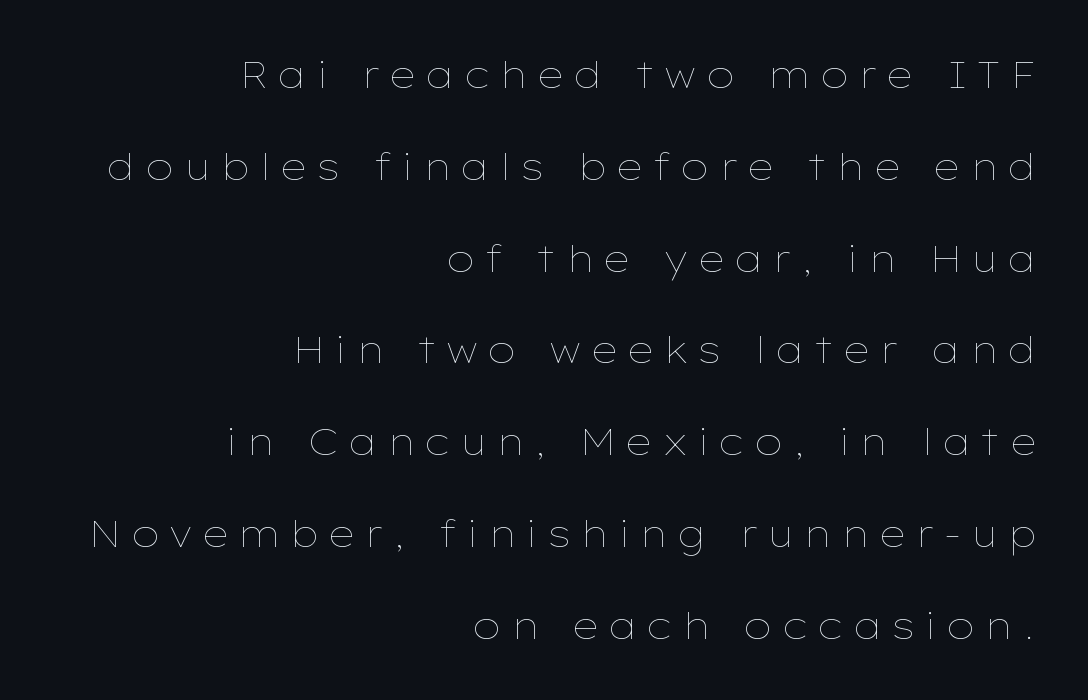
The image shows 37 px thin, wide type, upright; set right-aligned, loose line spacing (2.48x), unusually wide letter spacing (+0.24 em), not underlined; low stroke contrast and a medium x-height.
